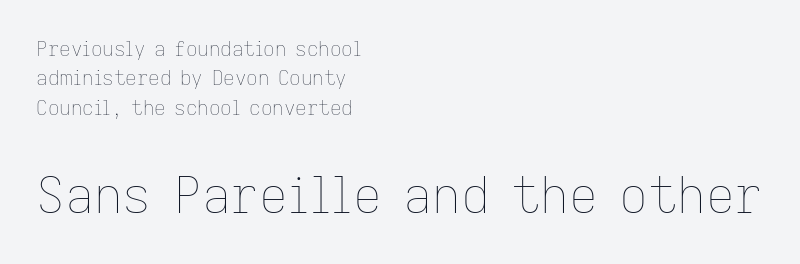
The string is rendered with underlining switched off. Compared with typical paragraphs, the rows here are spaced about the same. This sample has the flowing, uneven cadence of proportional lettering. This is roman type, the default non-slanted kind. The letterforms sit at book weight or below.
